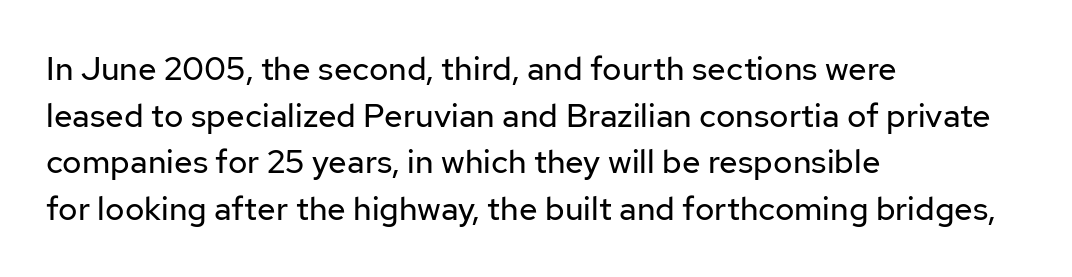
The image shows 33 px regular-weight sans-serif type, upright; set left-aligned, normal line spacing (1.41x), normal letter spacing, not underlined; low stroke contrast and a medium x-height.
